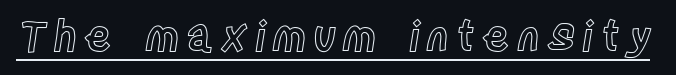
The image shows 42 px condensed type; set underlined; a large x-height.
